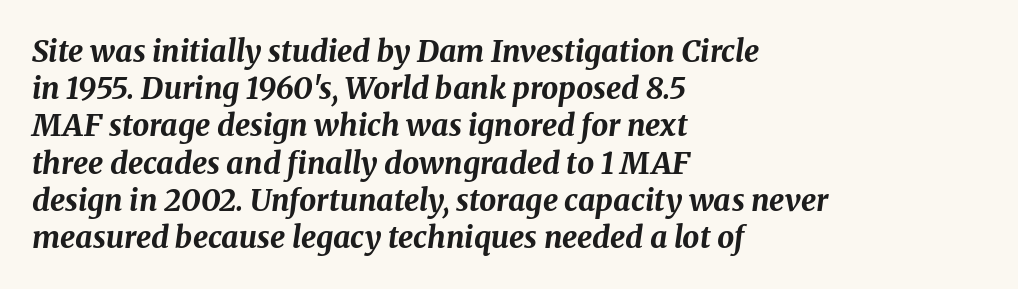
{"italic": "yes", "lean": "right", "slant_degrees": 8, "bold": "yes", "weight": "bold", "width": "normal", "stroke_contrast": "medium", "x_height": "medium", "monospaced": "no", "underline": "no", "align": "left", "line_spacing_ratio": 1.24, "letter_spacing": "normal", "letter_spacing_em": 0.0, "glyph_px": 30}
